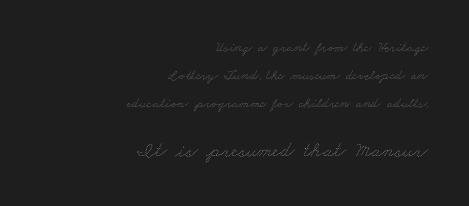
The strip under each line holds only bare page. A student would notice the bottom passage is typeset larger than what precedes it. This sample uses plain, unmodified letter spacing. Each stroke keeps to a modest, everyday thickness or less. Horizontally, the lines are justified to the trailing edge only. Vertically, the passage feels expansive, rows floating well apart.
